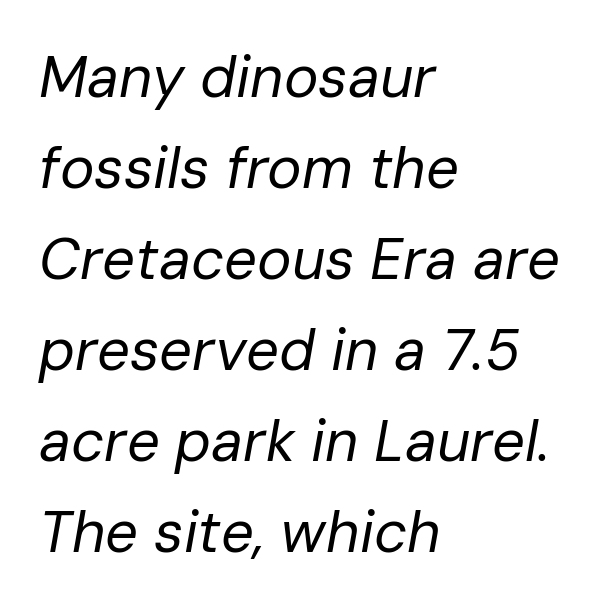
{"italic": "yes", "lean": "right", "slant_degrees": 10, "bold": "no", "weight": "regular", "width": "normal", "stroke_contrast": "low", "x_height": "medium", "monospaced": "no", "underline": "no", "align": "left", "line_spacing": "normal", "line_spacing_ratio": 1.57, "letter_spacing": "normal", "letter_spacing_em": 0.0, "glyph_px": 58}
